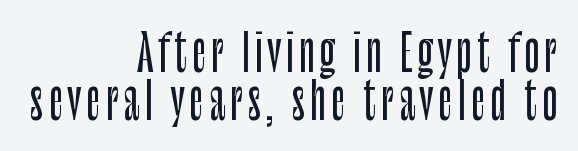
The image shows 50 px condensed sans-serif type, upright; set right-aligned, tight line spacing (0.97x), not underlined; low stroke contrast and a large x-height.
